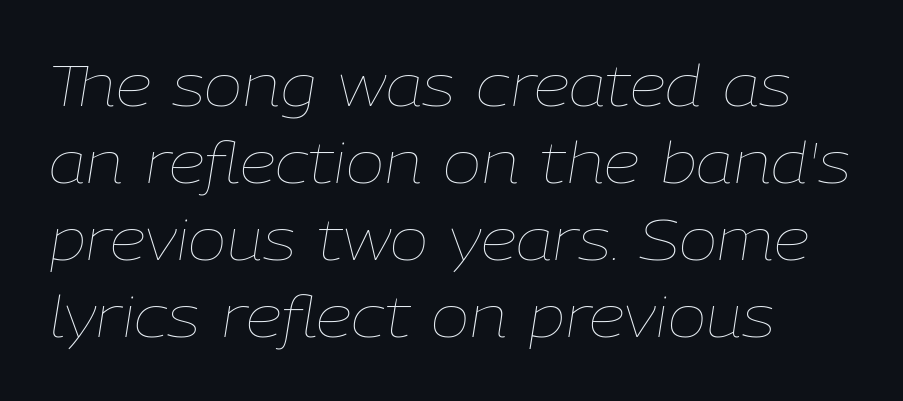
{"italic": "yes", "lean": "right", "slant_degrees": 9, "bold": "no", "weight": "thin", "width": "normal", "stroke_contrast": "low", "x_height": "medium", "monospaced": "no", "underline": "no", "line_spacing": "normal", "line_spacing_ratio": 1.33, "letter_spacing": "normal", "letter_spacing_em": 0.0, "glyph_px": 58}
